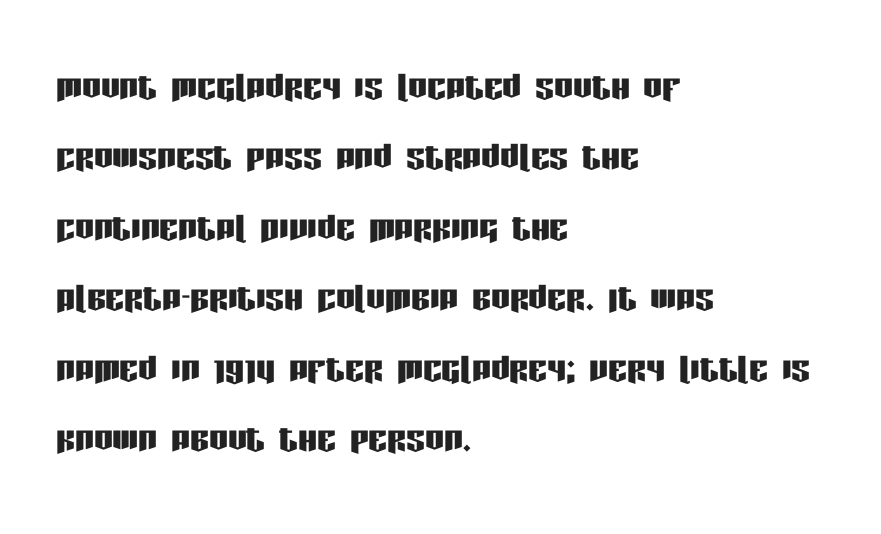
Q: Is the text italic (slanted)? A: No, it is upright.
Q: Is the typeface a serif or a sans-serif typeface? A: Sans-serif.
Q: Is the text underlined? A: No.
Q: How is the paragraph aligned? A: Left-aligned.
Q: Is the spacing between letters normal or unusually wide? A: Normal.
Q: Is the spacing between lines tight, normal or loose? A: Normal.
Q: Width (condensed, normal, or wide)? A: Condensed.
Q: Stroke contrast? A: Low.
Q: x-height? A: Large.
Q: Monospaced? A: No.
